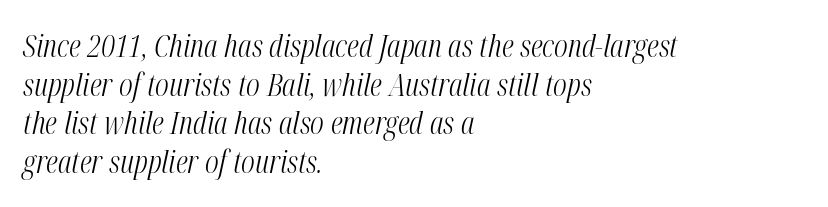
{"italic": "yes", "lean": "right", "slant_degrees": 12, "bold": "no", "weight": "light", "width": "condensed", "stroke_contrast": "medium", "x_height": "medium", "monospaced": "no", "underline": "no", "align": "left", "line_spacing": "normal", "line_spacing_ratio": 1.25, "letter_spacing": "normal", "letter_spacing_em": 0.0, "glyph_px": 31}
